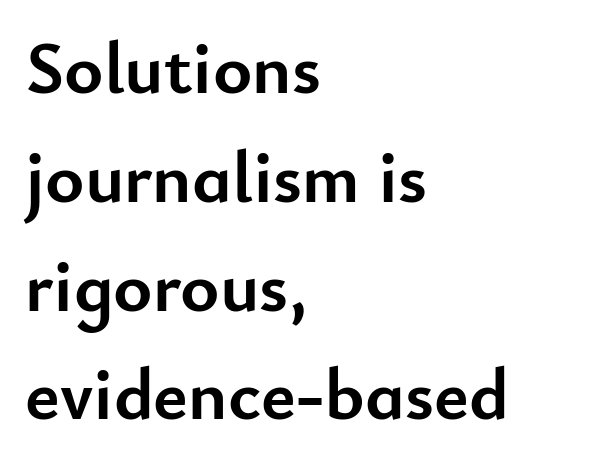
The image shows 74 px semibold sans-serif type, upright; set left-aligned, normal line spacing (1.47x), normal letter spacing, not underlined; low stroke contrast and a small x-height.
